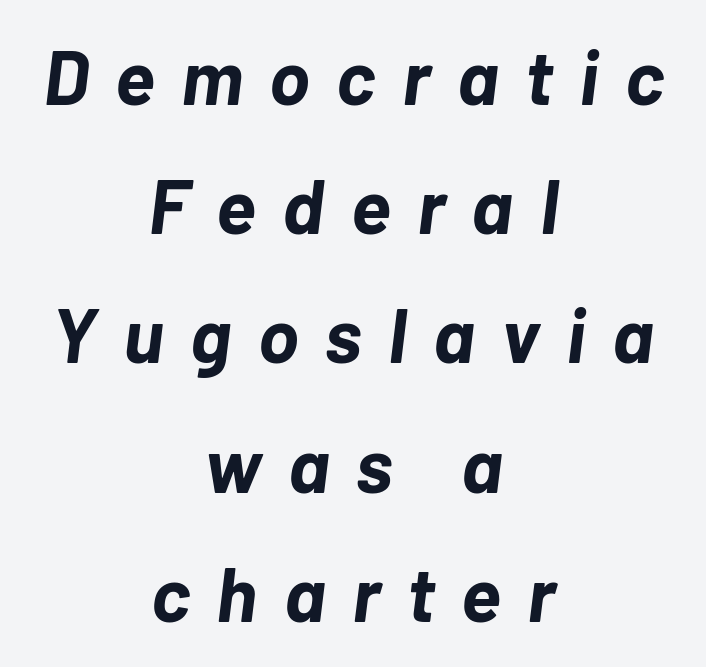
I'd describe the lettering as bold — thick and assertive. Spacing verdict: proportional, widths tailored to each character. Looking at the ascenders, they clearly lean. Is the letter spacing exaggerated? Yes — the characters are pushed far apart. The baseline area is clear. The text block is weighted toward neither margin, spreading evenly from the middle.
